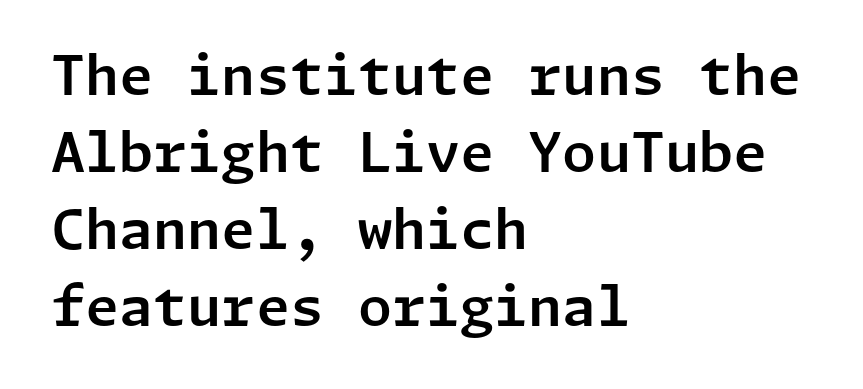
Q: Is the text italic (slanted)? A: No, it is upright.
Q: Is the typeface a serif or a sans-serif typeface? A: Sans-serif.
Q: Is the text underlined? A: No.
Q: How is the paragraph aligned? A: Left-aligned.
Q: Is the spacing between letters normal or unusually wide? A: Normal.
Q: Is the spacing between lines tight, normal or loose? A: Normal.
Q: Width (condensed, normal, or wide)? A: Normal.
Q: Stroke contrast? A: Low.
Q: x-height? A: Medium.
